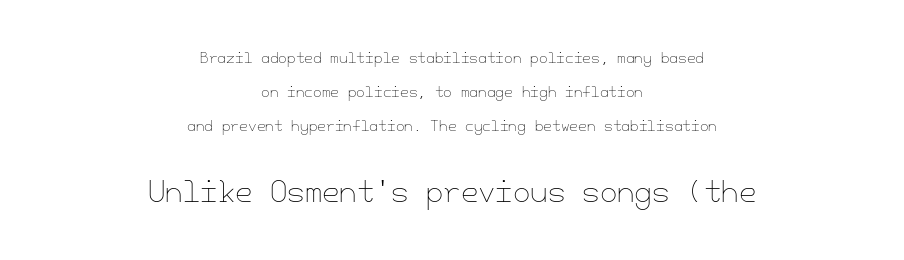
{"italic": "no", "bold": "no", "weight": "thin", "width": "normal", "stroke_contrast": "low", "x_height": "small", "underline": "no", "align": "center", "line_spacing": "loose", "line_spacing_ratio": 2.42, "letter_spacing": "normal", "letter_spacing_em": 0.0, "larger_block": "second", "size_ratio": 2.0, "glyph_px": 28}
